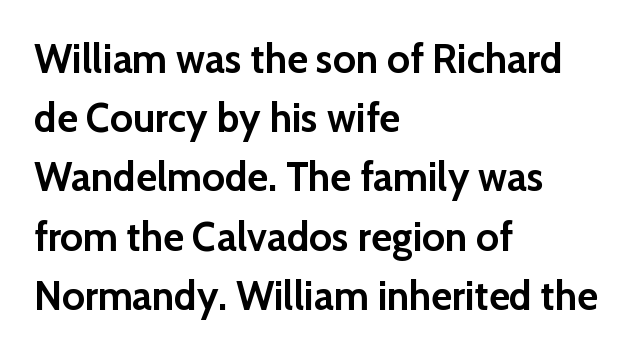
Q: Is the text bold? A: Yes.
Q: Is the text italic (slanted)? A: No, it is upright.
Q: Is the typeface a serif or a sans-serif typeface? A: Sans-serif.
Q: Is the text underlined? A: No.
Q: How is the paragraph aligned? A: Left-aligned.
Q: Is the spacing between letters normal or unusually wide? A: Normal.
Q: Is the spacing between lines tight, normal or loose? A: Normal.
Q: Width (condensed, normal, or wide)? A: Normal.
Q: Stroke contrast? A: Low.
Q: x-height? A: Medium.
Q: Monospaced? A: No.
